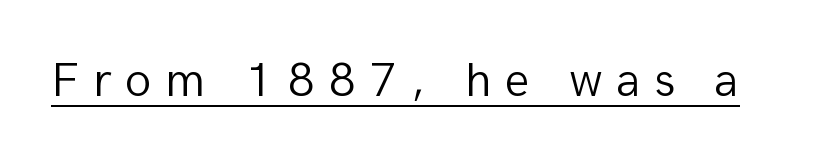
{"serif": "no", "italic": "no", "bold": "no", "weight": "light", "width": "normal", "stroke_contrast": "low", "x_height": "medium", "monospaced": "no", "underline": "yes", "letter_spacing": "wide", "letter_spacing_em": 0.27, "glyph_px": 49}
